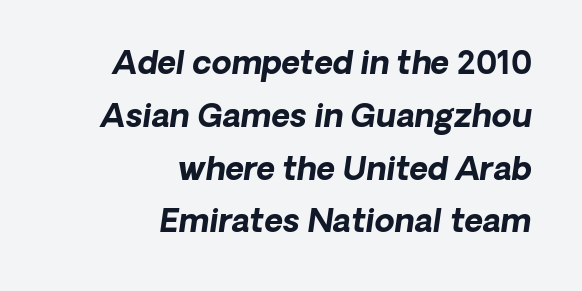
The image shows 32 px bold type, italic (leaning right); set right-aligned, normal line spacing (1.65x), normal letter spacing, not underlined; low stroke contrast and a medium x-height.
